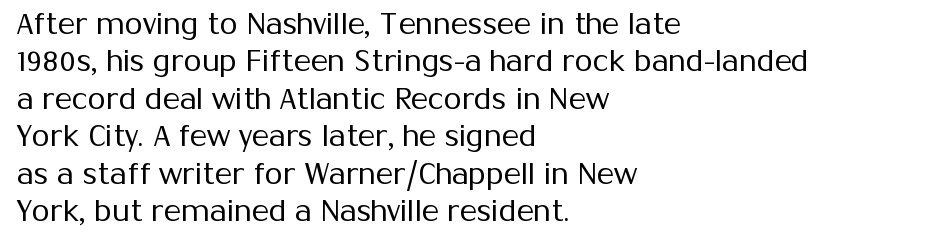
Q: Is the text bold? A: No.
Q: Is the text italic (slanted)? A: No, it is upright.
Q: Is the typeface a serif or a sans-serif typeface? A: Sans-serif.
Q: Is the text underlined? A: No.
Q: How is the paragraph aligned? A: Left-aligned.
Q: Is the spacing between letters normal or unusually wide? A: Normal.
Q: Is the spacing between lines tight, normal or loose? A: Normal.
Q: Width (condensed, normal, or wide)? A: Normal.
Q: Stroke contrast? A: Medium.
Q: x-height? A: Medium.
Q: Monospaced? A: No.
